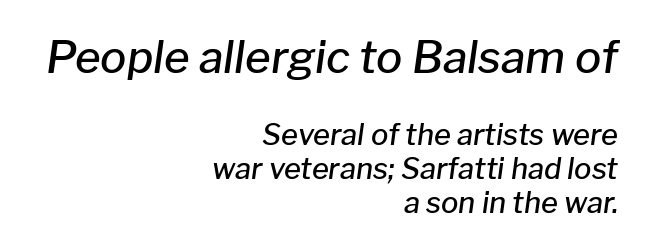
The image shows 44 px semibold type, italic (leaning right); set right-aligned, line spacing 1.16x, normal letter spacing, not underlined; the first (top) block is 1.52x larger; low stroke contrast and a medium x-height.
